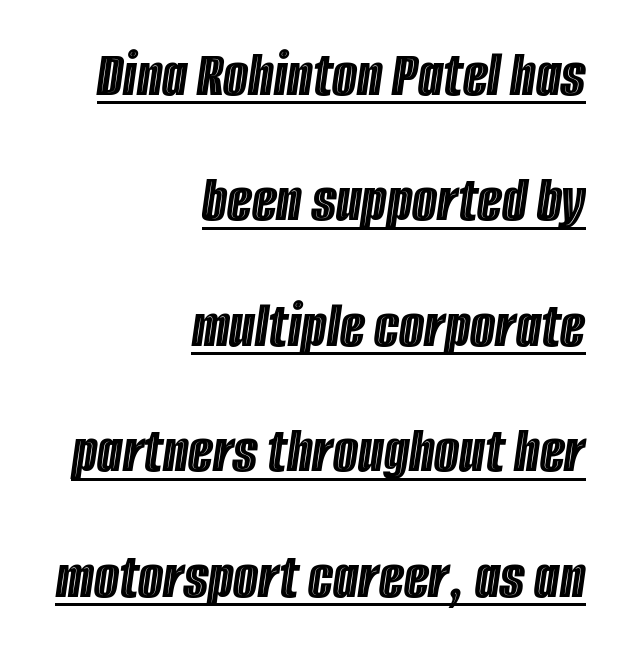
The image shows 65 px condensed type, italic (leaning right); set right-aligned, loose line spacing (1.93x), normal letter spacing, underlined; a large x-height.
